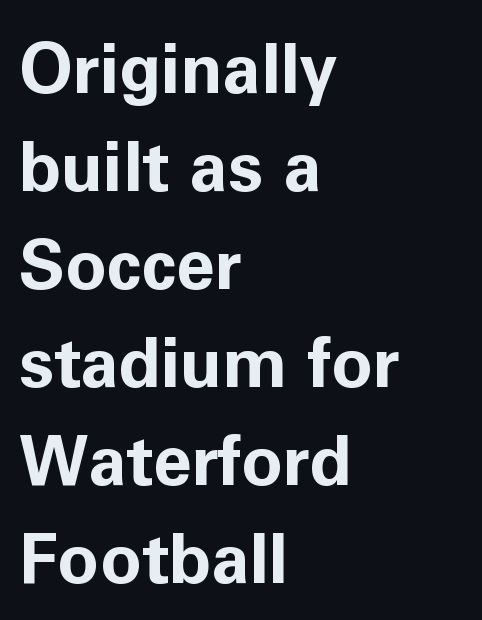
{"serif": "no", "italic": "no", "bold": "yes", "weight": "bold", "width": "normal", "stroke_contrast": "low", "x_height": "medium", "monospaced": "no", "underline": "no", "align": "left", "line_spacing": "normal", "line_spacing_ratio": 1.42, "letter_spacing": "normal", "letter_spacing_em": 0.0, "glyph_px": 69}
